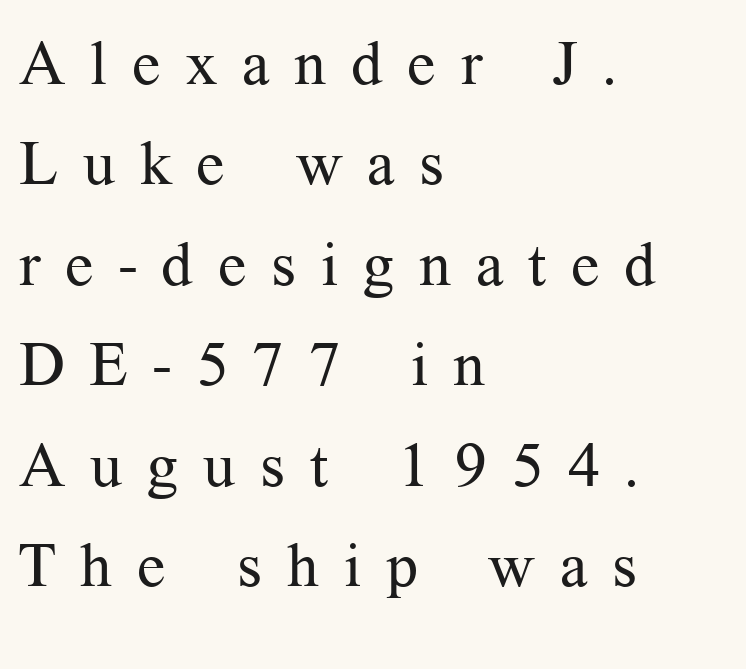
{"serif": "yes", "italic": "no", "bold": "no", "weight": "regular", "width": "normal", "stroke_contrast": "medium", "x_height": "medium", "monospaced": "no", "underline": "no", "align": "left", "line_spacing": "normal", "line_spacing_ratio": 1.62, "letter_spacing": "wide", "letter_spacing_em": 0.4, "glyph_px": 62}
